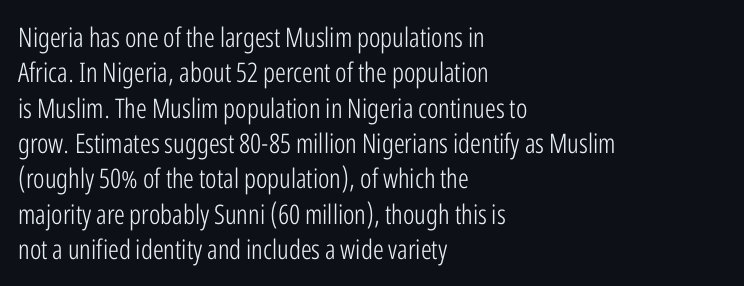
Line beginnings align vertically; line endings do not. The typography opts for an upright posture over an oblique one. Baseline-to-baseline distance is the conventional proportion of letter height. The characters are drawn with everyday or finer stroke widths. Here the glyphs are tracked normally, forming tight word shapes.
